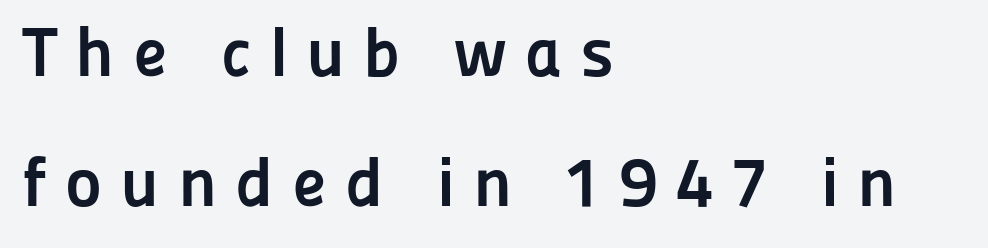
{"serif": "no", "italic": "no", "bold": "yes", "weight": "semibold", "width": "normal", "stroke_contrast": "low", "x_height": "medium", "monospaced": "no", "underline": "no", "align": "left", "line_spacing_ratio": 1.86, "letter_spacing": "wide", "letter_spacing_em": 0.26, "glyph_px": 70}
